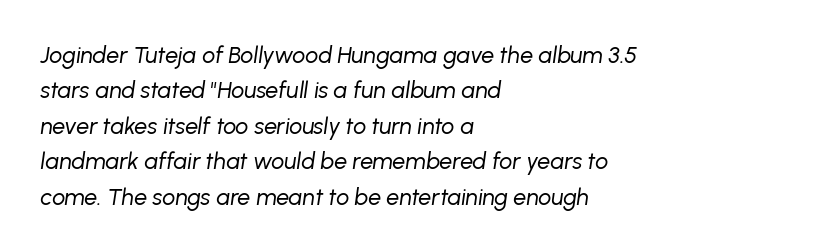
Q: Is the text bold? A: No.
Q: Is the text italic (slanted)? A: Yes, it leans right by about 8 degrees.
Q: Is the text underlined? A: No.
Q: How is the paragraph aligned? A: Left-aligned.
Q: Is the spacing between letters normal or unusually wide? A: Normal.
Q: Is the spacing between lines tight, normal or loose? A: Normal.
